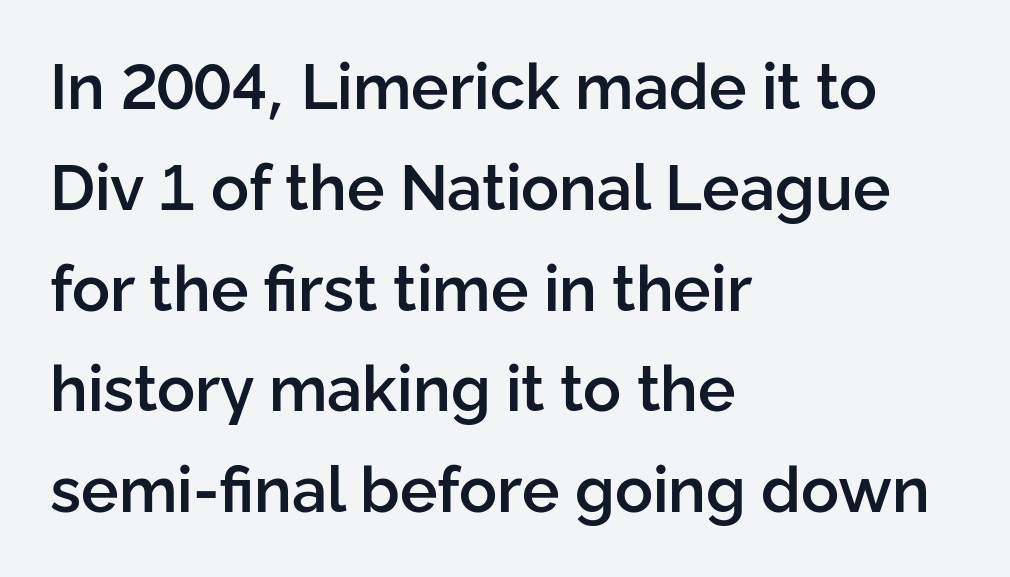
Q: Is the text bold? A: Semi-bold.
Q: Is the text italic (slanted)? A: No, it is upright.
Q: Is the typeface a serif or a sans-serif typeface? A: Sans-serif.
Q: Is the text underlined? A: No.
Q: How is the paragraph aligned? A: Left-aligned.
Q: Is the spacing between letters normal or unusually wide? A: Normal.
Q: Is the spacing between lines tight, normal or loose? A: Normal.
Q: Width (condensed, normal, or wide)? A: Normal.
Q: Stroke contrast? A: Low.
Q: x-height? A: Medium.
Q: Monospaced? A: No.
